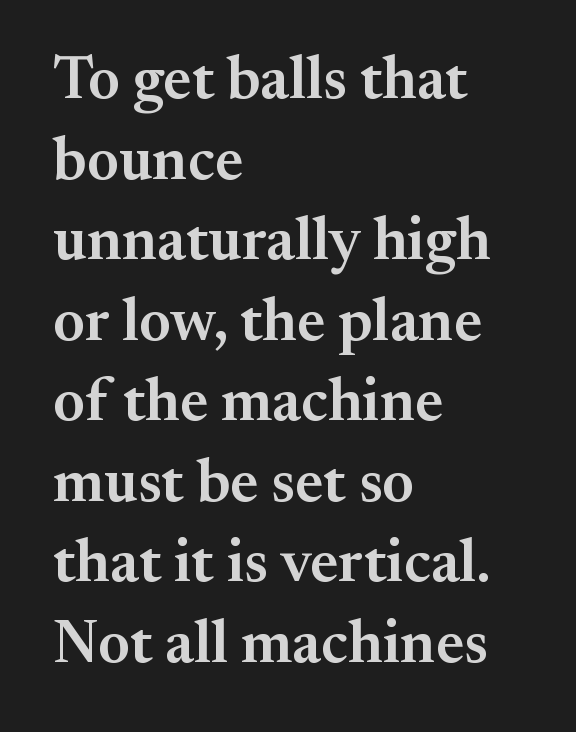
{"serif": "yes", "italic": "no", "bold": "semi", "weight": "semibold", "width": "normal", "stroke_contrast": "medium", "x_height": "small", "monospaced": "no", "underline": "no", "align": "left", "line_spacing": "normal", "line_spacing_ratio": 1.32, "letter_spacing": "normal", "letter_spacing_em": 0.0, "glyph_px": 61}
